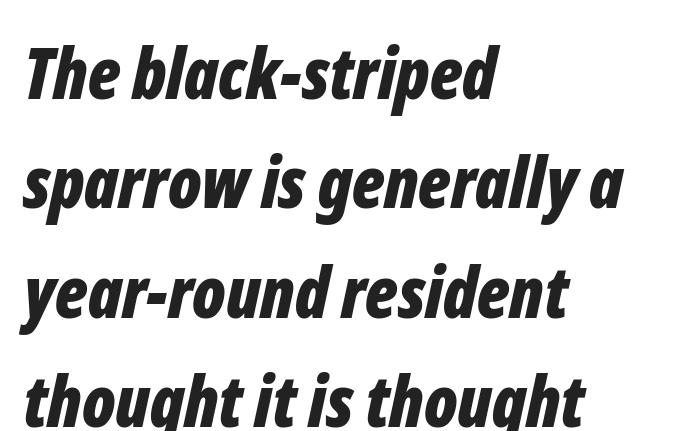
These lines are rendered in a variable-pitch font. Horizontally, the lines are justified to the leading edge only. The baseline area is clear. These lines were composed using italics. If you measured baseline to baseline, you'd find a middling distance.
